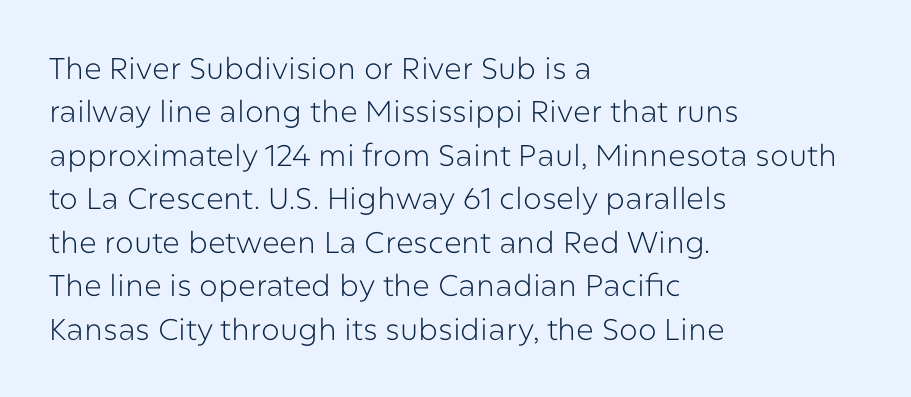
{"serif": "no", "italic": "no", "bold": "no", "weight": "light", "width": "normal", "stroke_contrast": "low", "x_height": "medium", "monospaced": "no", "underline": "no", "align": "left", "line_spacing": "normal", "line_spacing_ratio": 1.45, "letter_spacing": "normal", "letter_spacing_em": 0.0, "glyph_px": 30}
